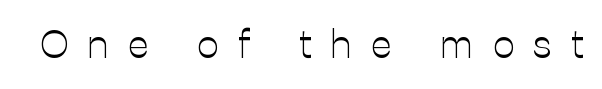
The image shows 39 px light sans-serif type, upright; set unusually wide letter spacing (+0.49 em), not underlined; low stroke contrast and a medium x-height.
